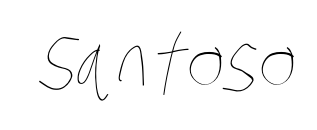
{"bold": "no", "weight": "thin", "width": "condensed", "stroke_contrast": "low", "x_height": "large", "monospaced": "no", "underline": "no", "letter_spacing": "normal", "letter_spacing_em": 0.0, "glyph_px": 80}
